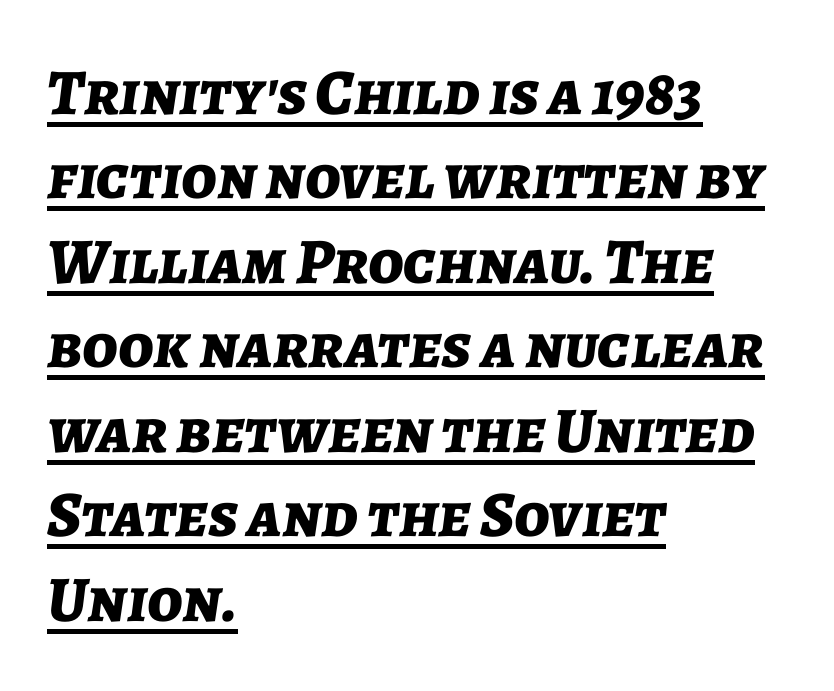
{"italic": "yes", "lean": "right", "slant_degrees": 7, "bold": "yes", "weight": "bold", "width": "normal", "stroke_contrast": "low", "x_height": "medium", "monospaced": "no", "underline": "yes", "align": "left", "line_spacing": "normal", "line_spacing_ratio": 1.3, "letter_spacing": "normal", "letter_spacing_em": 0.0, "glyph_px": 65}
